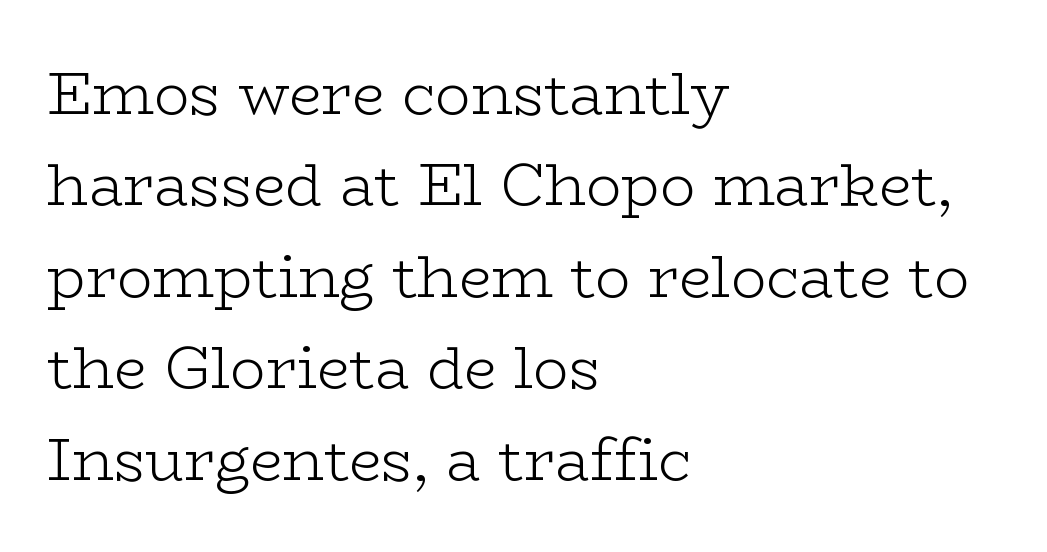
The image shows 59 px light, wide serif type, upright; set left-aligned, normal line spacing (1.55x), normal letter spacing, not underlined; low stroke contrast and a medium x-height.
